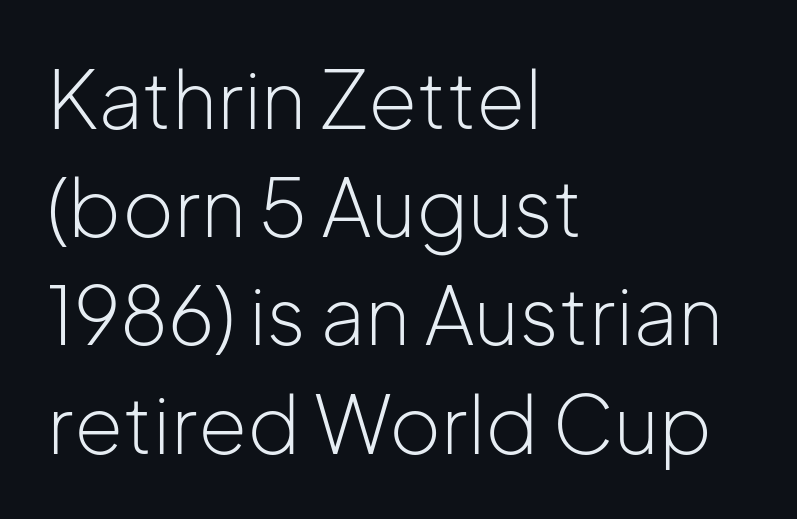
The image shows 79 px light sans-serif type, upright; set left-aligned, normal line spacing (1.37x), normal letter spacing, not underlined; low stroke contrast and a medium x-height.
